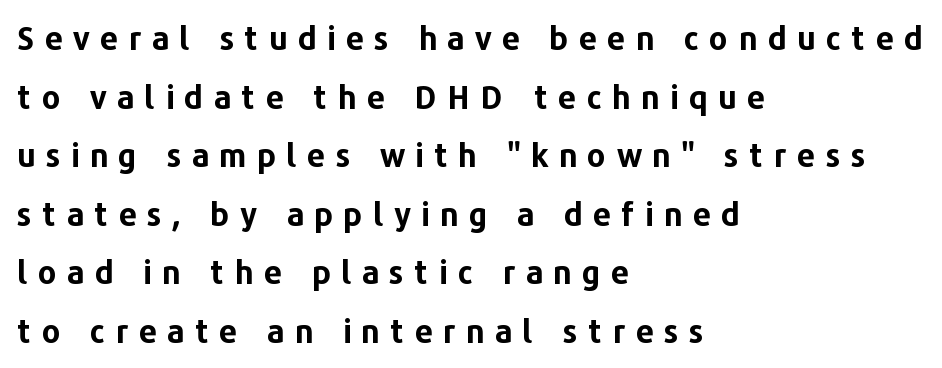
{"serif": "no", "italic": "no", "bold": "yes", "weight": "bold", "width": "normal", "stroke_contrast": "low", "x_height": "medium", "monospaced": "no", "underline": "no", "align": "left", "line_spacing_ratio": 1.83, "letter_spacing": "wide", "letter_spacing_em": 0.32, "glyph_px": 32}
